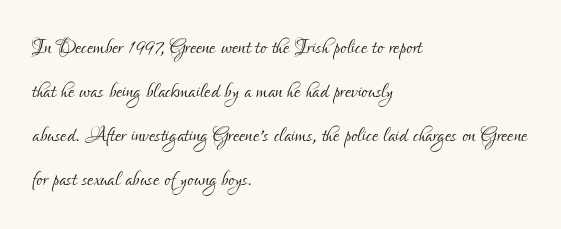
{"serif": "no", "bold": "no", "weight": "light", "width": "condensed", "stroke_contrast": "low", "x_height": "small", "monospaced": "no", "underline": "no", "align": "left", "line_spacing": "normal", "line_spacing_ratio": 1.57, "letter_spacing": "normal", "letter_spacing_em": 0.0, "glyph_px": 28}
